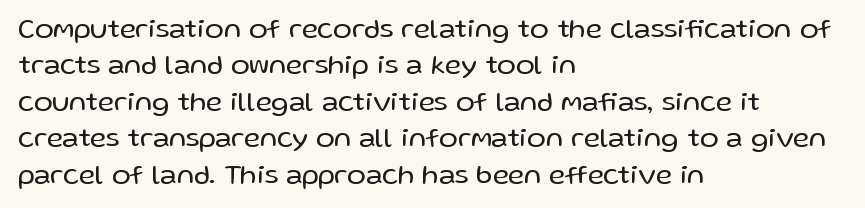
The tracking reads as untouched default to a designer's eye. The letters advance in unequal steps, a hallmark of proportional type. Typographically, this falls in the sans-serif category. Underlining? Definitely not there. The lines in this sample share a left origin and differ only in where they stop. Quick note: interline space is typical.
